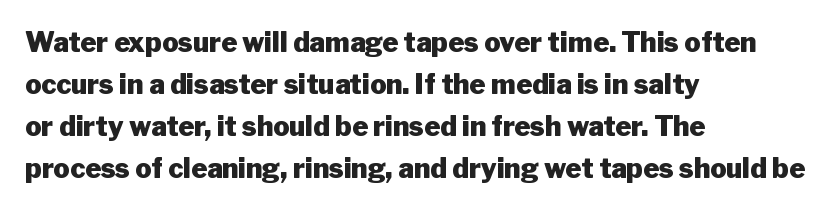
Q: Is the text bold? A: Yes.
Q: Is the text italic (slanted)? A: No, it is upright.
Q: Is the text underlined? A: No.
Q: How is the paragraph aligned? A: Left-aligned.
Q: Is the spacing between letters normal or unusually wide? A: Normal.
Q: Is the spacing between lines tight, normal or loose? A: Normal.
